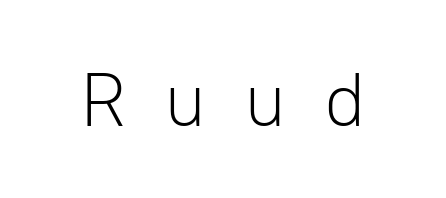
The image shows 75 px light sans-serif type, upright; set unusually wide letter spacing (+0.5 em), not underlined; low stroke contrast and a medium x-height.
